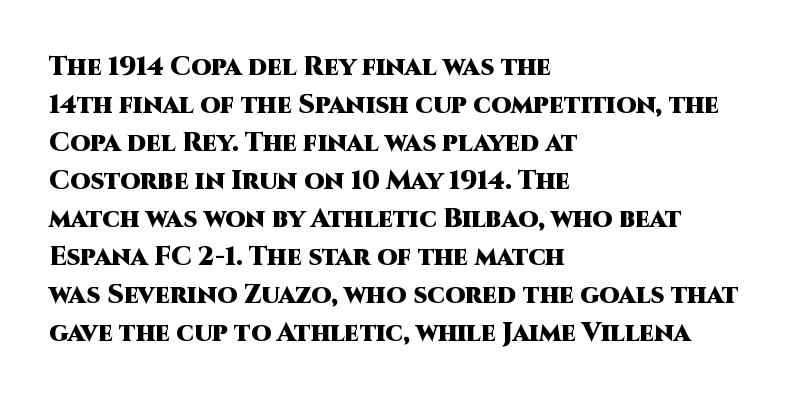
Horizontal alignment here is leftward, the default for most running prose. Nothing unusual about the tracking: characters are spaced as the font intends. Students, observe: this is what conventionally led text looks like. Does the lettering tilt? It doesn't — this is upright.
